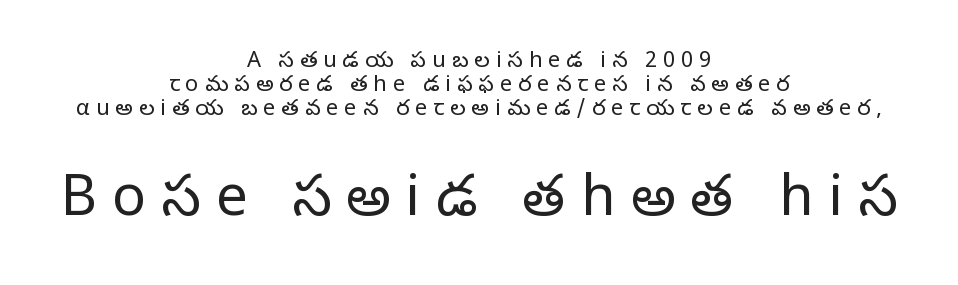
{"serif": "yes", "italic": "no", "bold": "no", "weight": "regular", "width": "normal", "stroke_contrast": "low", "x_height": "large", "monospaced": "no", "underline": "no", "align": "center", "line_spacing": "tight", "line_spacing_ratio": 1.1, "letter_spacing": "wide", "letter_spacing_em": 0.27, "larger_block": "second", "size_ratio": 2.55, "glyph_px": 56}
